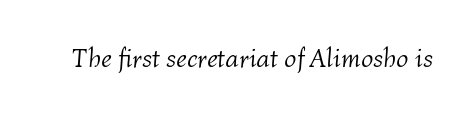
Q: Is the text bold? A: No.
Q: Is the text italic (slanted)? A: Yes, it leans right by about 4 degrees.
Q: Is the text underlined? A: No.
Q: Is the spacing between letters normal or unusually wide? A: Normal.
